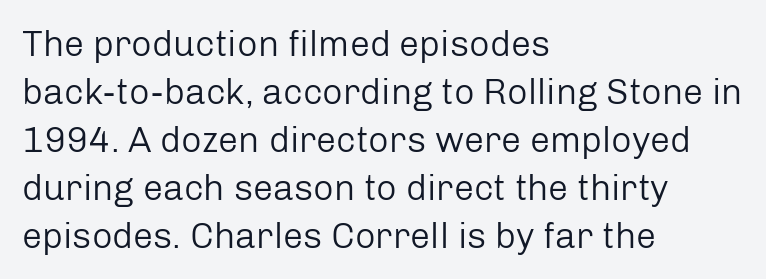
The image shows 36 px regular-weight sans-serif type, upright; set left-aligned, normal line spacing (1.33x), normal letter spacing, not underlined; low stroke contrast and a medium x-height.
